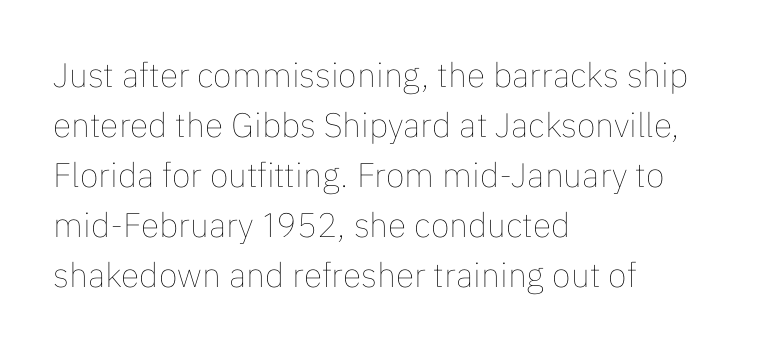
The space directly below the letters is spotless. Unbolded letterforms with no extra heft. These lines are rendered in a variable-pitch font. Does extra space separate the letters? No, they use regular spacing. Italic: no, the glyphs are upright roman.
